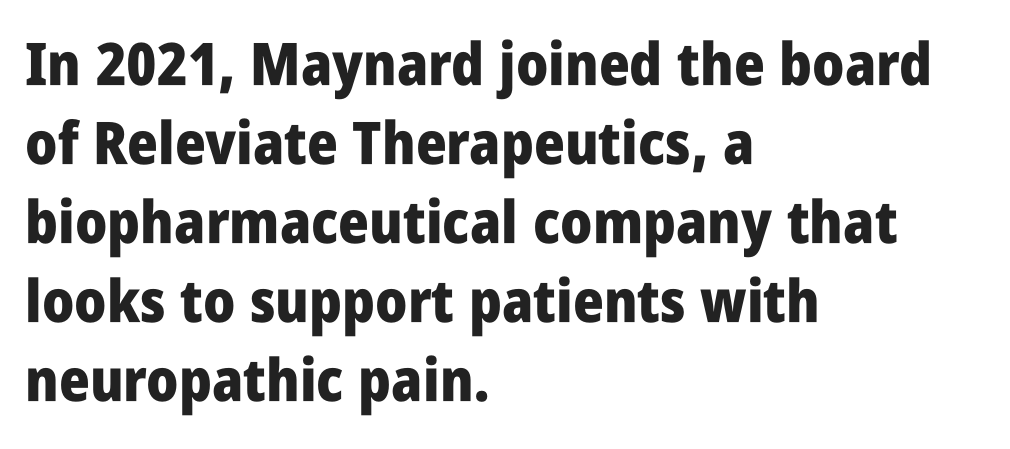
Caption: bold face, heavy strokes. If you drew a ruler down the left edge, every line would touch it. The gap between lines stays unmarked. The letters advance in unequal steps, a hallmark of proportional type. Observe the ordinary spacing: letters are neighbours, not strangers. Unlike a traditional serif, this face leaves its strokes unadorned.
